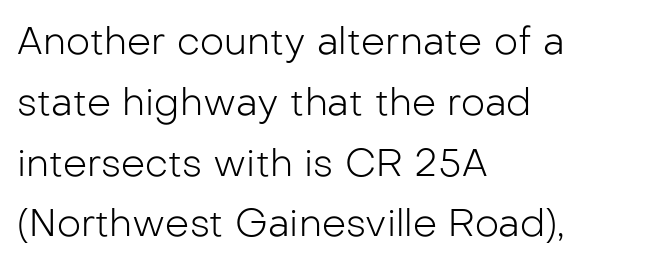
{"serif": "no", "italic": "no", "bold": "no", "weight": "light", "width": "normal", "stroke_contrast": "low", "x_height": "medium", "monospaced": "no", "underline": "no", "align": "left", "line_spacing": "normal", "line_spacing_ratio": 1.6, "letter_spacing": "normal", "letter_spacing_em": 0.0, "glyph_px": 38}
